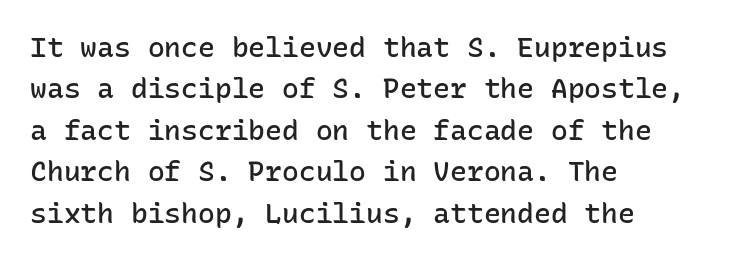
The image shows 28 px semibold sans-serif type, upright, monospaced; set left-aligned, normal line spacing (1.48x), normal letter spacing, not underlined; low stroke contrast and a medium x-height.
